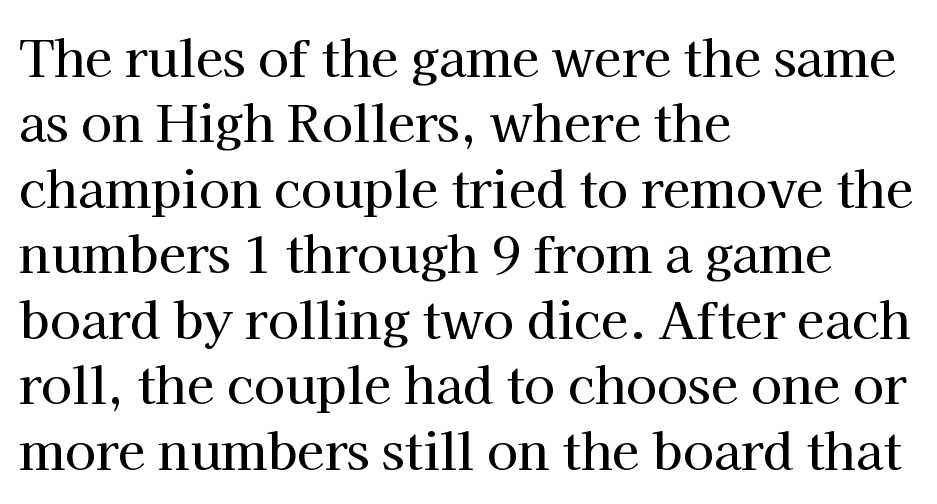
If you measured baseline to baseline, you'd find a middling distance. Check where the strokes stop: tiny serifs finish them off. What stands out about the letter spacing? Nothing — it is the standard amount. Bare-footed words on every line.
